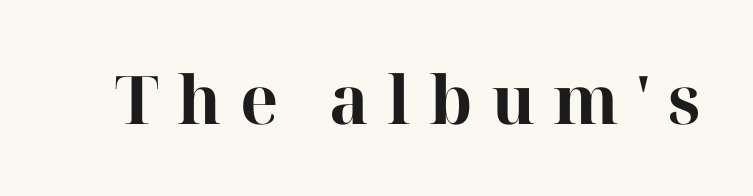
Thick stems and heavy bowls — unmistakably bold. The gap between lines stays unmarked. Regarding serifs, this sample has them. Characters remain perfectly vertical along every line. Note the varied advance widths — an 'i' is clearly narrower than an 'm'.
